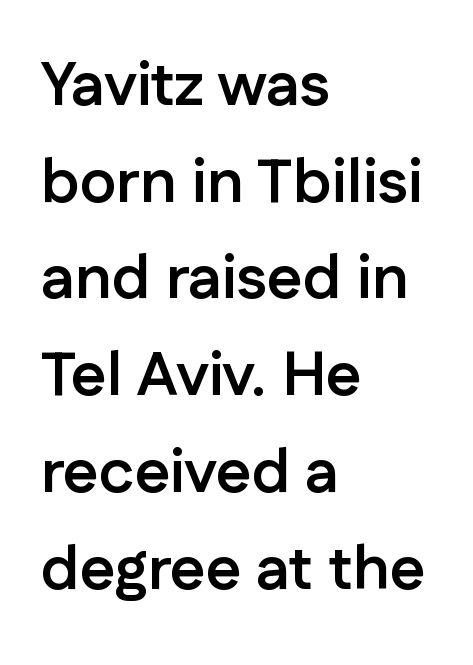
The image shows 62 px semibold sans-serif type, upright; set left-aligned, normal line spacing (1.56x), normal letter spacing, not underlined; low stroke contrast and a medium x-height.
